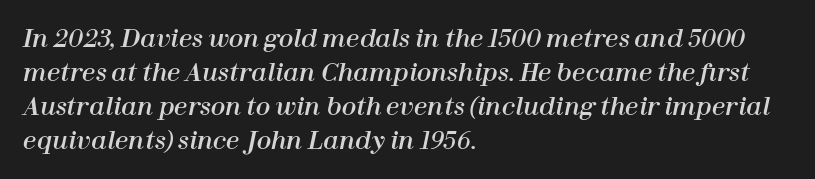
Q: Is the text italic (slanted)? A: Yes, it leans right by about 12 degrees.
Q: Is the text underlined? A: No.
Q: How is the paragraph aligned? A: Left-aligned.
Q: Is the spacing between letters normal or unusually wide? A: Normal.
Q: Is the spacing between lines tight, normal or loose? A: Normal.
